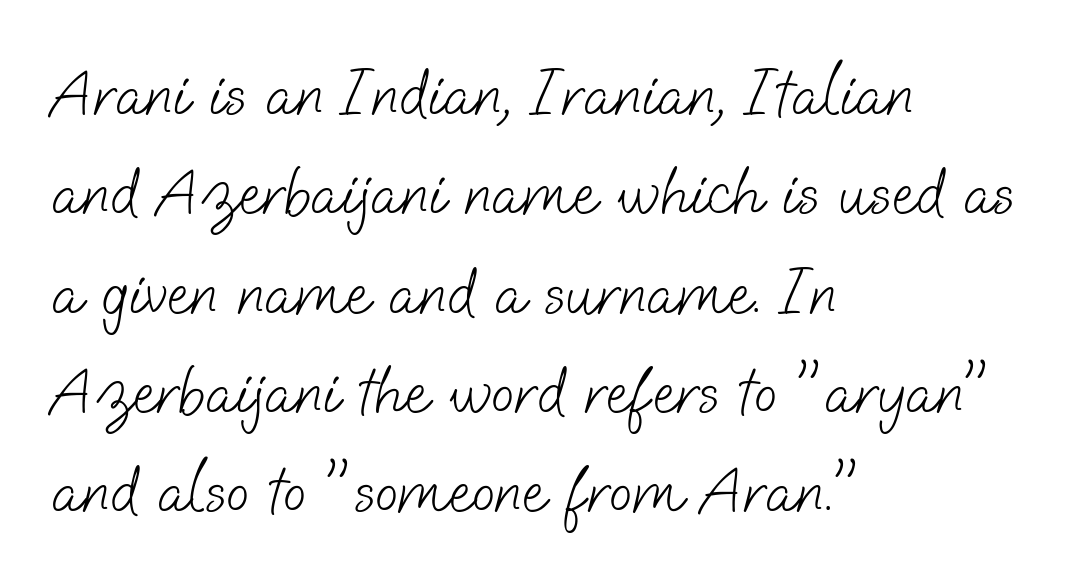
This sample has the flowing, uneven cadence of proportional lettering. Descenders are the only things crossing below the line. Is this a heavy cut? Hardly; it is regular or lighter. Summary of vertical rhythm: regular, with standard interline spacing. The paragraph shown leans on its left margin.
